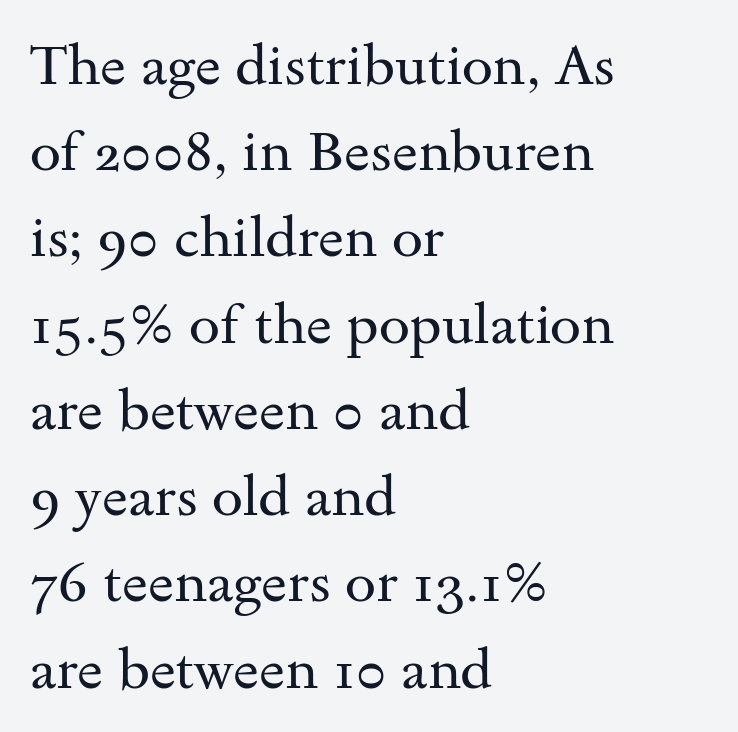
{"serif": "yes", "italic": "no", "bold": "no", "weight": "regular", "width": "wide", "stroke_contrast": "medium", "x_height": "small", "monospaced": "no", "underline": "no", "align": "left", "line_spacing": "normal", "line_spacing_ratio": 1.54, "letter_spacing": "normal", "letter_spacing_em": 0.0, "glyph_px": 56}
